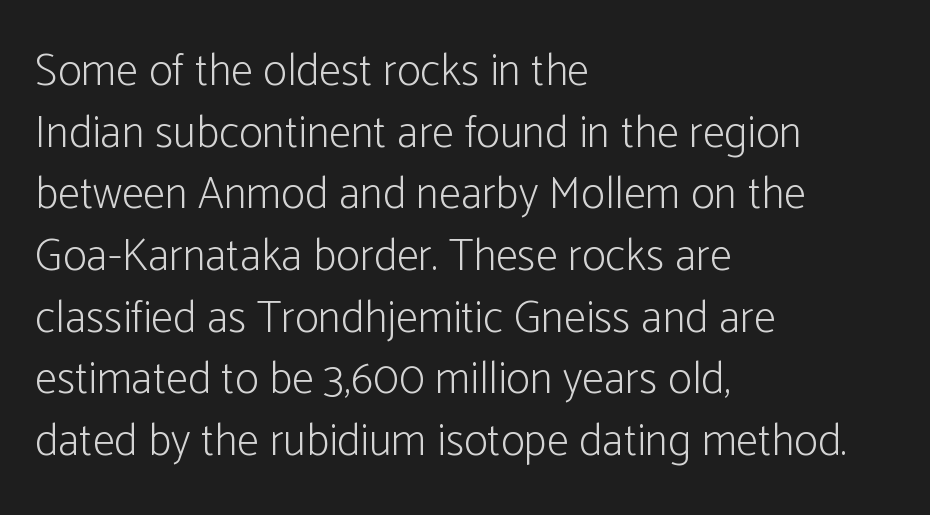
How are the letters spaced? Ordinarily, with no added tracking. Layout note: lines flush left. Unbolded letterforms with no extra heft. Quick note: underline off. This sample has the flowing, uneven cadence of proportional lettering. No italicization has been applied; the sample stays upright.
